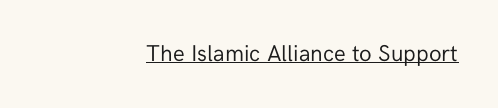
The image shows 23 px text type, upright; set right-aligned, normal letter spacing, underlined.
